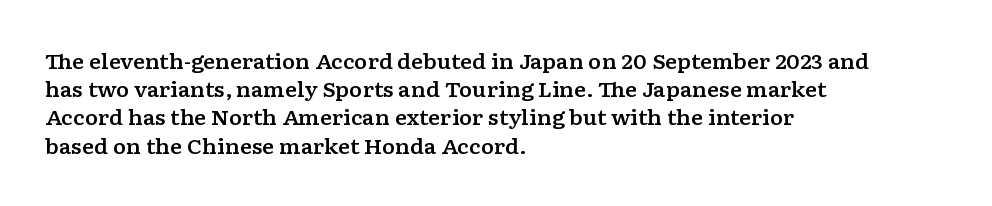
The image shows 20 px text type, upright; set left-aligned, normal line spacing (1.41x), normal letter spacing, not underlined.
